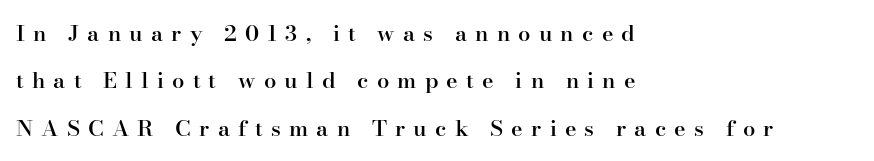
The image shows 22 px text type, upright; set left-aligned, loose line spacing (2.15x), unusually wide letter spacing (+0.37 em), not underlined.
